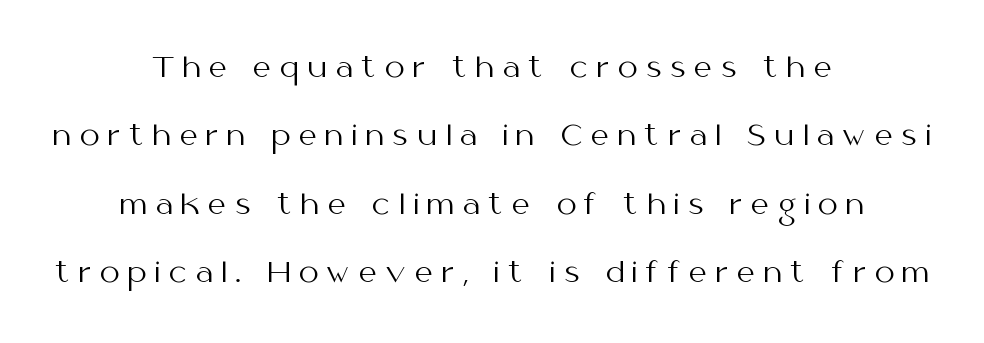
Q: Is the text bold? A: No.
Q: Is the text italic (slanted)? A: No, it is upright.
Q: Is the typeface a serif or a sans-serif typeface? A: Sans-serif.
Q: Is the text underlined? A: No.
Q: How is the paragraph aligned? A: Centered.
Q: Is the spacing between letters normal or unusually wide? A: Unusually wide.
Q: Is the spacing between lines tight, normal or loose? A: Loose.
Q: Width (condensed, normal, or wide)? A: Normal.
Q: Stroke contrast? A: Medium.
Q: x-height? A: Medium.
Q: Monospaced? A: No.
